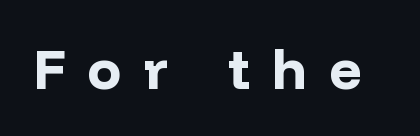
{"serif": "no", "italic": "no", "bold": "yes", "weight": "bold", "width": "normal", "stroke_contrast": "low", "x_height": "medium", "monospaced": "no", "underline": "no", "letter_spacing": "wide", "letter_spacing_em": 0.41, "glyph_px": 56}
